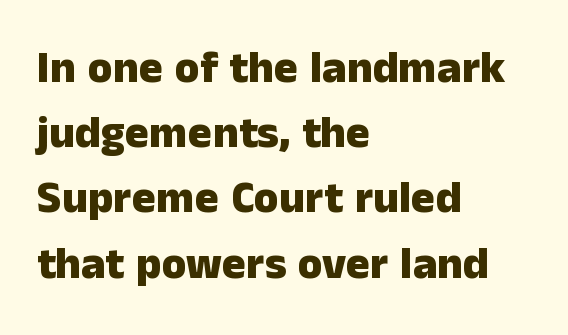
{"serif": "no", "italic": "no", "bold": "yes", "weight": "heavy", "width": "normal", "stroke_contrast": "low", "x_height": "medium", "monospaced": "no", "underline": "no", "align": "left", "line_spacing": "normal", "line_spacing_ratio": 1.45, "letter_spacing": "normal", "letter_spacing_em": 0.0, "glyph_px": 45}
